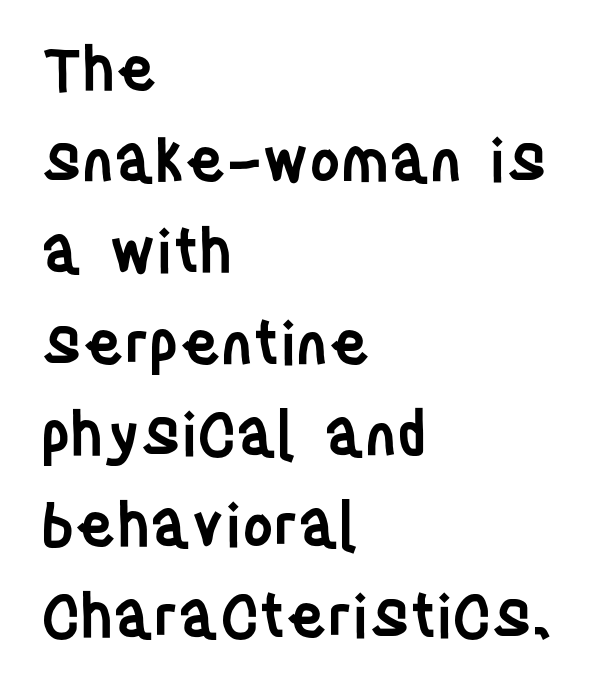
{"serif": "no", "italic": "no", "bold": "semi", "weight": "semibold", "width": "condensed", "stroke_contrast": "low", "x_height": "large", "monospaced": "no", "underline": "no", "align": "left", "line_spacing": "normal", "line_spacing_ratio": 1.52, "letter_spacing": "normal", "letter_spacing_em": 0.0, "glyph_px": 60}
